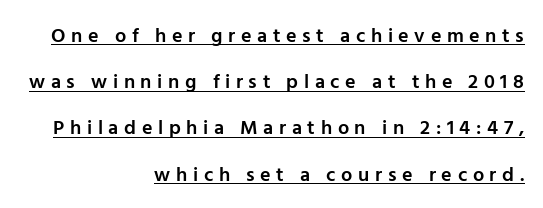
The specimen includes a rule beneath the text block's lines. Right-aligned paragraph, ragged on the left. These lines carry some extra weight — a demibold, not a full bold. Baseline-to-baseline distance is far greater than the letter height.
